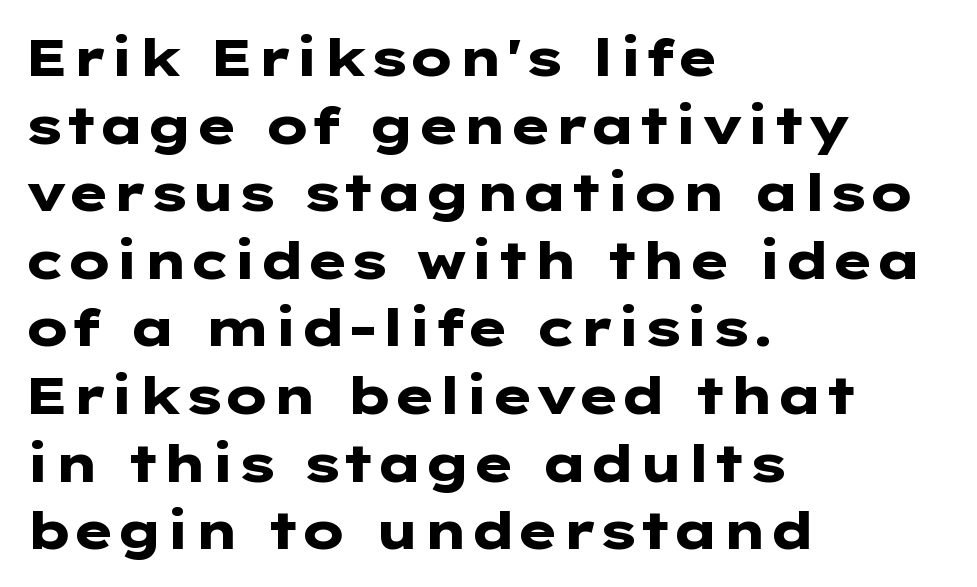
Regarding serifs, this sample does without them. Notice how thick the strokes are: this is what a full bold looks like. There is no visible air inserted between adjacent glyphs. Rows of type keep a routine distance in the vertical direction. Ordinary non-slanted type is in use. Leftover space on each line is placed entirely after the last word.
